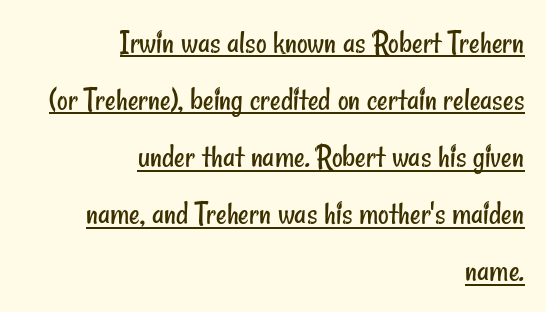
{"serif": "no", "bold": "no", "weight": "regular", "width": "condensed", "stroke_contrast": "low", "x_height": "small", "monospaced": "no", "underline": "yes", "align": "right", "line_spacing_ratio": 1.73, "letter_spacing": "normal", "letter_spacing_em": 0.0, "glyph_px": 33}
